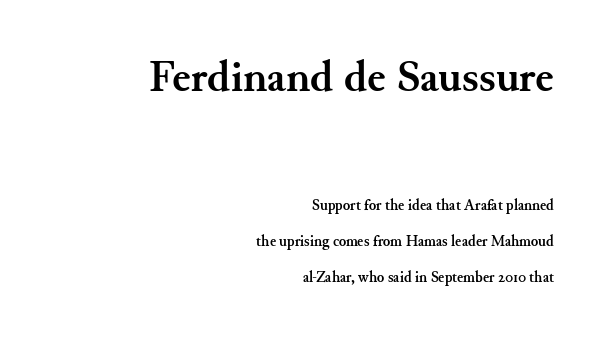
Q: Is the text bold? A: Yes.
Q: Is the text italic (slanted)? A: No, it is upright.
Q: Is the typeface a serif or a sans-serif typeface? A: Serif.
Q: Is the text underlined? A: No.
Q: How is the paragraph aligned? A: Right-aligned.
Q: Is the spacing between letters normal or unusually wide? A: Normal.
Q: Is the spacing between lines tight, normal or loose? A: Loose.
Q: Which block of text is set in a larger size, the first (top) or the second (bottom)? A: The first (top) one.
Q: Width (condensed, normal, or wide)? A: Normal.
Q: Stroke contrast? A: Medium.
Q: x-height? A: Small.
Q: Monospaced? A: No.
